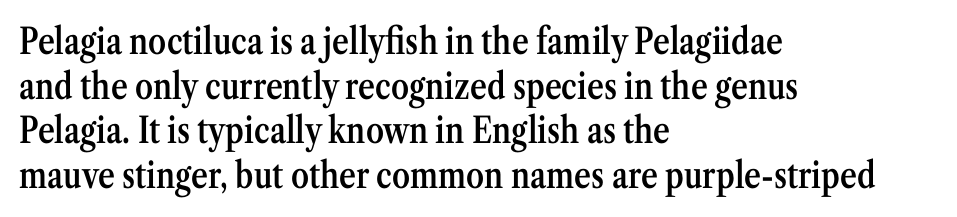
The sample has been set in demibold, a notch under bold. These lines were composed using upright roman letters. Think of a printed novel: that variable character pitch is what you see here. The letters carry serifs — small finishing strokes at the ends of their stems.
